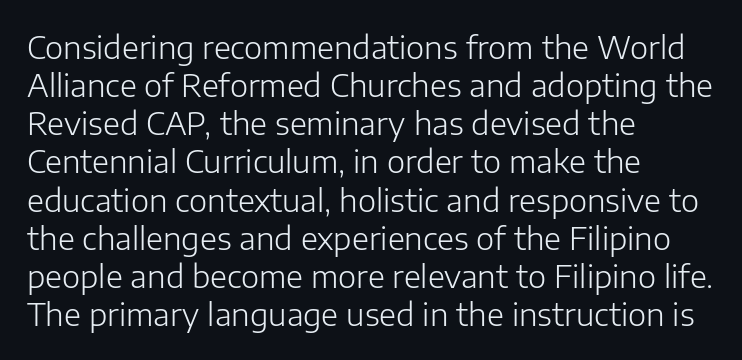
The image shows 31 px light sans-serif type, upright; set left-aligned, line spacing 1.23x, normal letter spacing, not underlined; low stroke contrast and a medium x-height.
